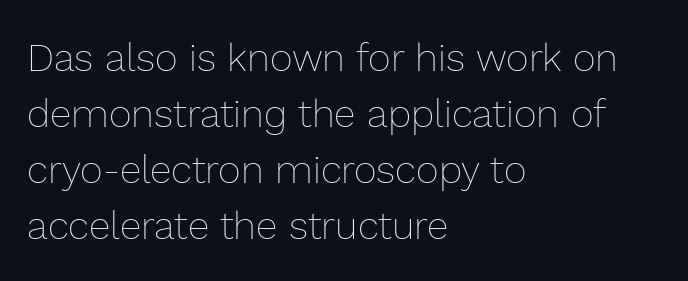
{"italic": "no", "bold": "no", "weight": "thin", "width": "normal", "x_height": "medium", "monospaced": "no", "underline": "no", "align": "left", "line_spacing": "normal", "line_spacing_ratio": 1.44, "letter_spacing": "normal", "letter_spacing_em": 0.0, "glyph_px": 39}
